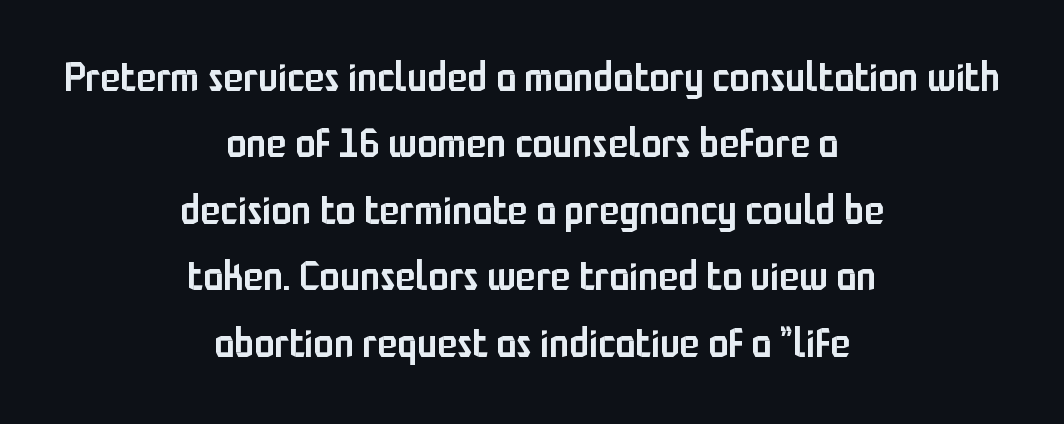
The image shows 41 px semibold, condensed sans-serif type, upright; set centered, normal line spacing (1.62x), normal letter spacing, not underlined; low stroke contrast and a medium x-height.
